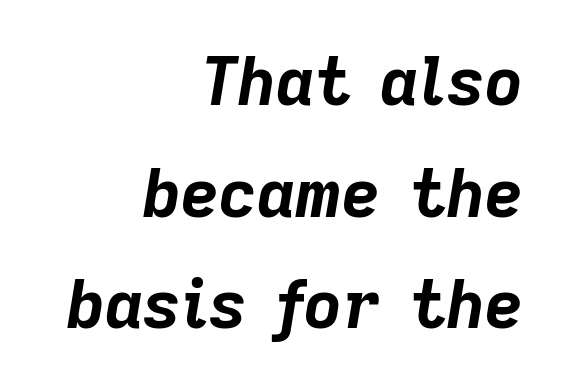
The image shows 66 px bold type, italic (leaning right); set right-aligned, normal line spacing (1.69x), normal letter spacing, not underlined; low stroke contrast and a medium x-height.
